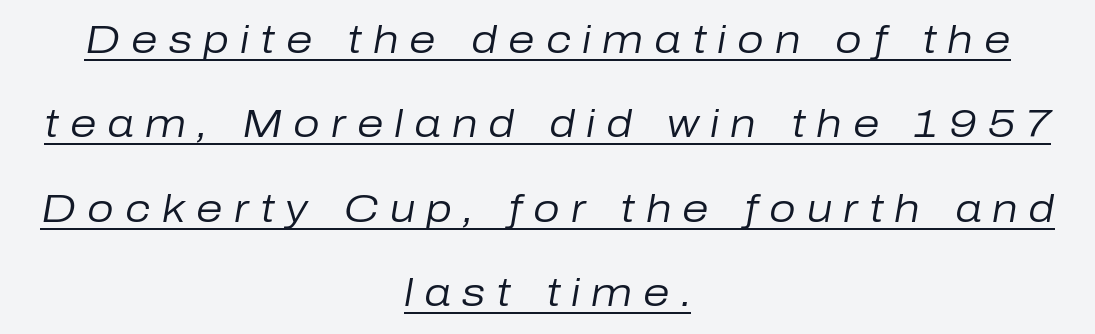
The image shows 38 px regular-weight type, italic (leaning right); set centered, loose line spacing (2.22x), unusually wide letter spacing (+0.29 em), underlined; low stroke contrast and a medium x-height.
